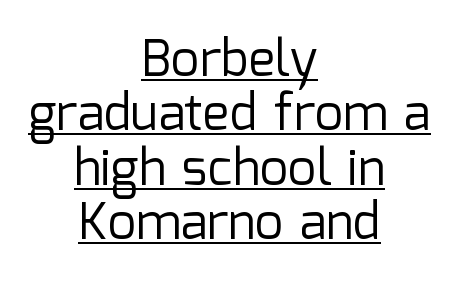
{"serif": "no", "italic": "no", "bold": "no", "weight": "regular", "width": "normal", "stroke_contrast": "low", "x_height": "medium", "monospaced": "no", "underline": "yes", "align": "center", "line_spacing": "tight", "line_spacing_ratio": 1.09, "letter_spacing": "normal", "letter_spacing_em": 0.0, "glyph_px": 50}
